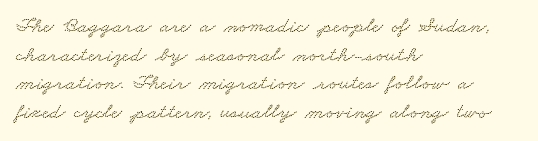
The image shows 22 px text type; set left-aligned, normal line spacing (1.3x), normal letter spacing, not underlined.
